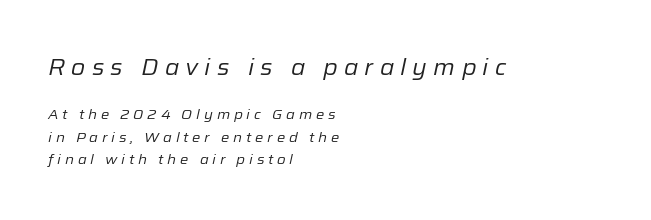
The image shows 23 px text type, italic (leaning right); set left-aligned, normal line spacing (1.6x), unusually wide letter spacing (+0.27 em), not underlined; the first (top) block is 1.64x larger.
